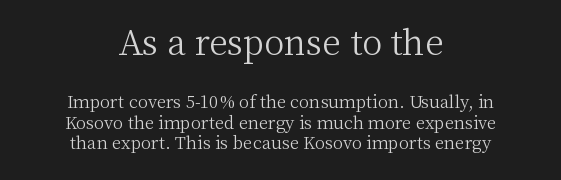
Q: Is the text bold? A: No.
Q: Is the text italic (slanted)? A: No, it is upright.
Q: Is the typeface a serif or a sans-serif typeface? A: Serif.
Q: Is the text underlined? A: No.
Q: How is the paragraph aligned? A: Centered.
Q: Is the spacing between letters normal or unusually wide? A: Normal.
Q: Which block of text is set in a larger size, the first (top) or the second (bottom)? A: The first (top) one.
Q: Width (condensed, normal, or wide)? A: Normal.
Q: Stroke contrast? A: Medium.
Q: x-height? A: Medium.
Q: Monospaced? A: No.
